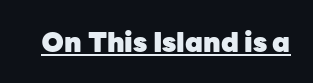
{"italic": "no", "bold": "yes", "underline": "yes", "letter_spacing": "normal", "letter_spacing_em": 0.0, "glyph_px": 27}
